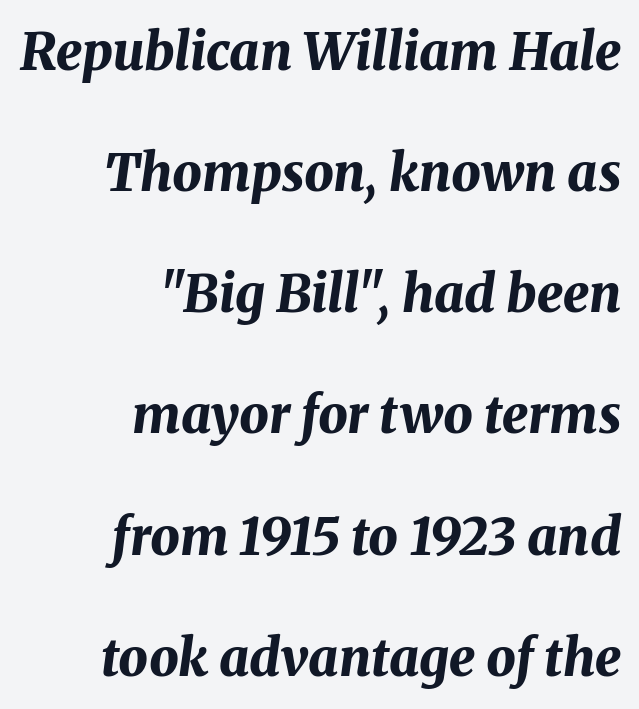
Q: Is the text bold? A: Yes.
Q: Is the text italic (slanted)? A: Yes, it leans right by about 8 degrees.
Q: Is the text underlined? A: No.
Q: How is the paragraph aligned? A: Right-aligned.
Q: Is the spacing between letters normal or unusually wide? A: Normal.
Q: Is the spacing between lines tight, normal or loose? A: Loose.
Q: Width (condensed, normal, or wide)? A: Normal.
Q: Stroke contrast? A: Medium.
Q: x-height? A: Medium.
Q: Monospaced? A: No.
